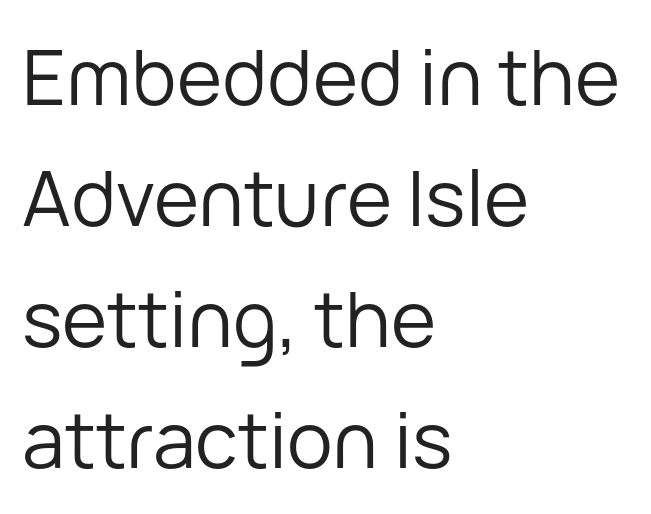
{"serif": "no", "italic": "no", "bold": "no", "weight": "regular", "width": "normal", "stroke_contrast": "low", "x_height": "medium", "monospaced": "no", "underline": "no", "align": "left", "line_spacing": "normal", "line_spacing_ratio": 1.57, "letter_spacing": "normal", "letter_spacing_em": 0.0, "glyph_px": 77}
